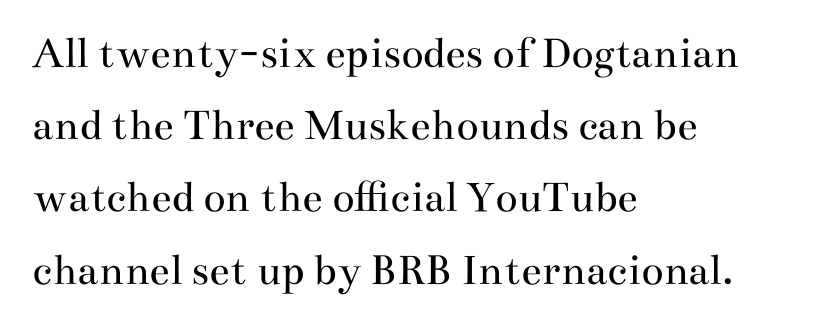
Vertical stems look standard width or narrower in stroke. Leading: standard. Looks like regular typesetting: each glyph gets only the width it needs. The compositor pushed each line to the left boundary.
